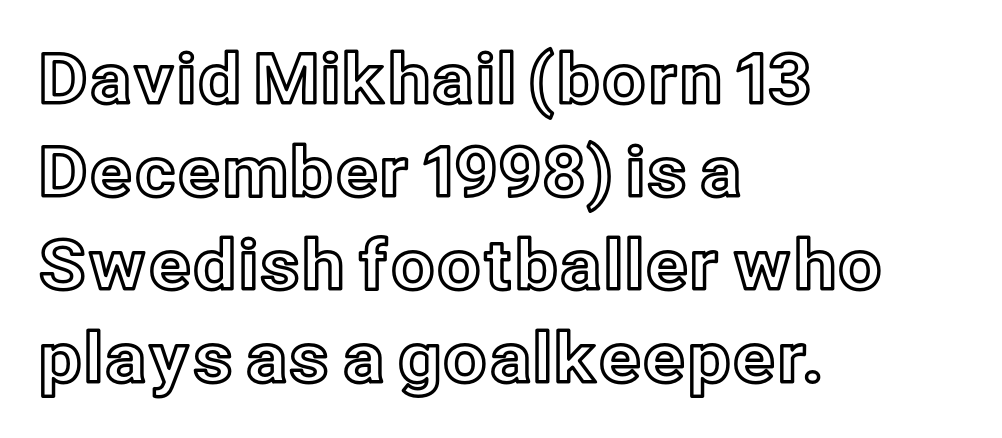
{"italic": "no", "width": "normal", "x_height": "medium", "monospaced": "no", "underline": "no", "align": "left", "line_spacing": "normal", "line_spacing_ratio": 1.35, "letter_spacing": "normal", "letter_spacing_em": 0.0, "glyph_px": 69}
